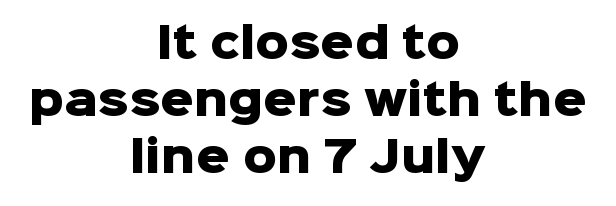
{"serif": "no", "italic": "no", "bold": "yes", "weight": "heavy", "width": "normal", "stroke_contrast": "low", "x_height": "medium", "monospaced": "no", "underline": "no", "align": "center", "line_spacing": "normal", "line_spacing_ratio": 1.36, "letter_spacing": "normal", "letter_spacing_em": 0.0, "glyph_px": 42}
